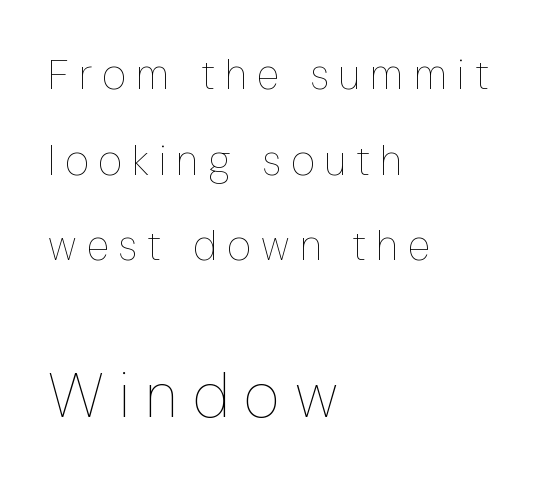
The image shows 62 px thin, condensed type, upright; set left-aligned, loose line spacing (2.09x), unusually wide letter spacing (+0.25 em), not underlined; the second (bottom) block is 1.51x larger; low stroke contrast and a medium x-height.
